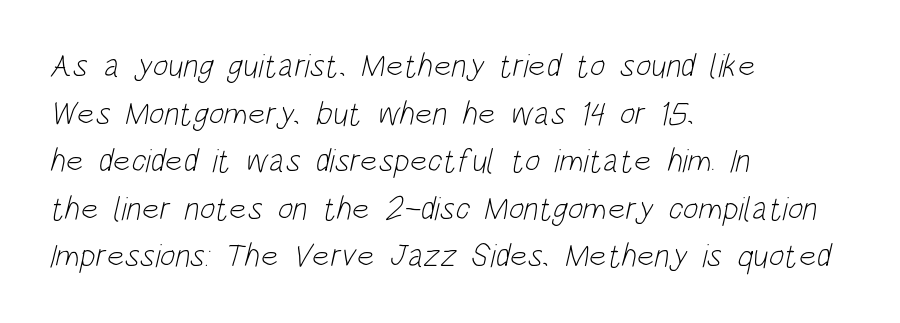
Q: Is the text bold? A: No.
Q: Is the typeface a serif or a sans-serif typeface? A: Sans-serif.
Q: Is the text underlined? A: No.
Q: How is the paragraph aligned? A: Left-aligned.
Q: Is the spacing between letters normal or unusually wide? A: Normal.
Q: Is the spacing between lines tight, normal or loose? A: Normal.
Q: Width (condensed, normal, or wide)? A: Condensed.
Q: Stroke contrast? A: Low.
Q: x-height? A: Large.
Q: Monospaced? A: No.
